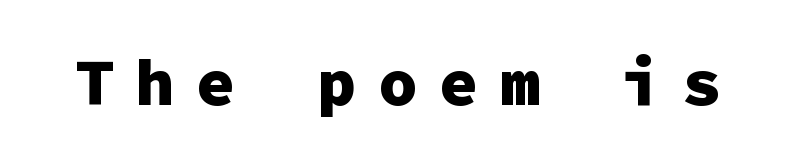
Q: Is the text bold? A: Yes.
Q: Is the text italic (slanted)? A: No, it is upright.
Q: Is the typeface a serif or a sans-serif typeface? A: Sans-serif.
Q: Is the text underlined? A: No.
Q: Is the spacing between letters normal or unusually wide? A: Unusually wide.
Q: Width (condensed, normal, or wide)? A: Normal.
Q: Stroke contrast? A: Low.
Q: x-height? A: Medium.
Q: Monospaced? A: Yes.
